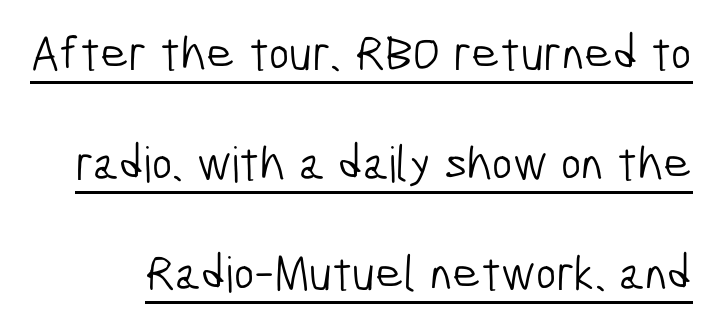
{"serif": "no", "bold": "no", "weight": "light", "width": "condensed", "stroke_contrast": "low", "x_height": "medium", "monospaced": "no", "underline": "yes", "line_spacing": "loose", "line_spacing_ratio": 2.25, "letter_spacing": "normal", "letter_spacing_em": 0.0, "glyph_px": 49}
